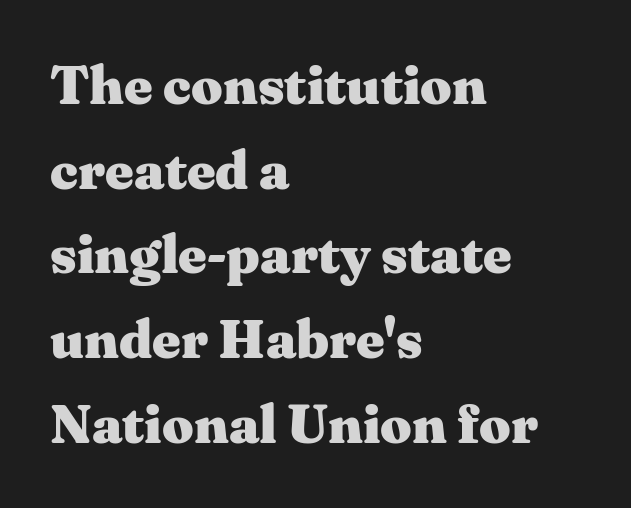
Q: Is the text bold? A: Yes.
Q: Is the text italic (slanted)? A: No, it is upright.
Q: Is the typeface a serif or a sans-serif typeface? A: Serif.
Q: Is the text underlined? A: No.
Q: How is the paragraph aligned? A: Left-aligned.
Q: Is the spacing between letters normal or unusually wide? A: Normal.
Q: Is the spacing between lines tight, normal or loose? A: Normal.
Q: Width (condensed, normal, or wide)? A: Wide.
Q: Stroke contrast? A: Medium.
Q: x-height? A: Medium.
Q: Monospaced? A: No.
